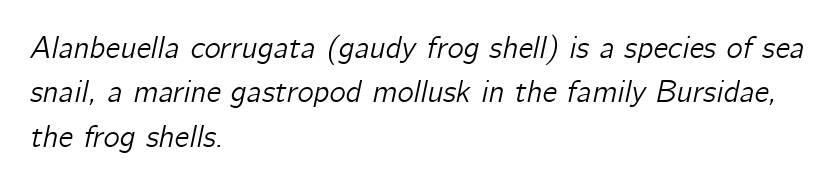
Q: Is the text italic (slanted)? A: Yes, it leans right by about 12 degrees.
Q: Is the text underlined? A: No.
Q: How is the paragraph aligned? A: Left-aligned.
Q: Is the spacing between letters normal or unusually wide? A: Normal.
Q: Is the spacing between lines tight, normal or loose? A: Normal.
Q: Width (condensed, normal, or wide)? A: Normal.
Q: Stroke contrast? A: Low.
Q: x-height? A: Medium.
Q: Monospaced? A: No.
